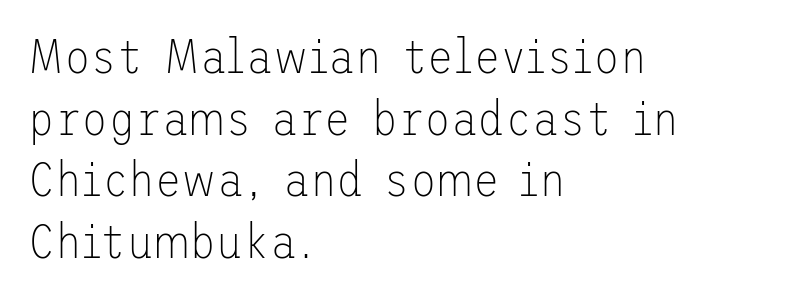
The image shows 49 px thin sans-serif type, upright; set left-aligned, normal line spacing (1.26x), normal letter spacing, not underlined; low stroke contrast and a medium x-height.
